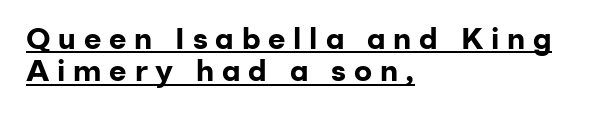
The image shows 30 px bold sans-serif type, upright; set left-aligned, tight line spacing (1.08x), unusually wide letter spacing (+0.26 em), underlined; low stroke contrast and a medium x-height.
